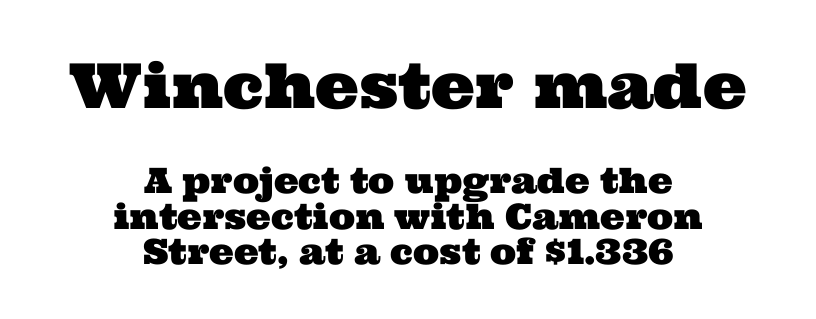
The image shows 62 px wide serif type; set centered, tight line spacing (1.01x), normal letter spacing, not underlined; the first (top) block is 1.77x larger; medium stroke contrast and a medium x-height.
